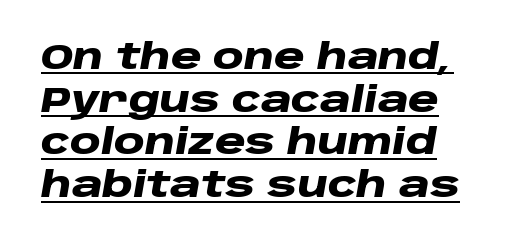
The image shows 35 px heavy, wide type, italic (leaning right); set line spacing 1.22x, normal letter spacing, underlined; low stroke contrast and a large x-height.
